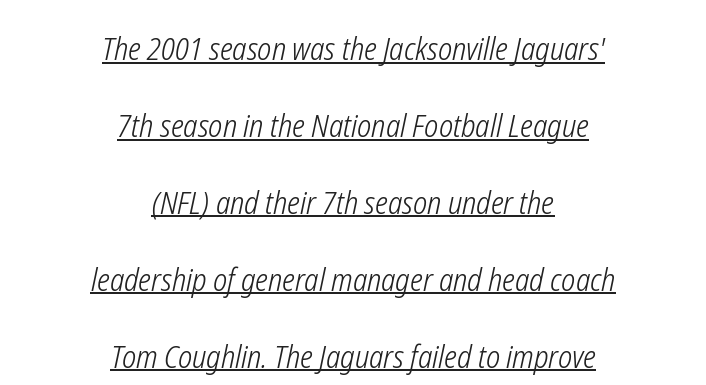
Q: Is the text bold? A: No.
Q: Is the text italic (slanted)? A: Yes, it leans right by about 12 degrees.
Q: Is the text underlined? A: Yes.
Q: How is the paragraph aligned? A: Centered.
Q: Is the spacing between letters normal or unusually wide? A: Normal.
Q: Is the spacing between lines tight, normal or loose? A: Loose.
Q: Width (condensed, normal, or wide)? A: Condensed.
Q: Stroke contrast? A: Low.
Q: x-height? A: Medium.
Q: Monospaced? A: No.
